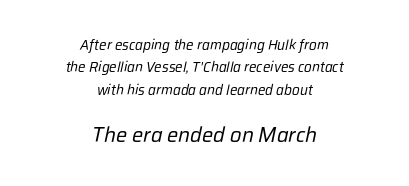
Q: Is the text bold? A: No.
Q: Is the text italic (slanted)? A: Yes, it leans right by about 12 degrees.
Q: Is the text underlined? A: No.
Q: How is the paragraph aligned? A: Centered.
Q: Is the spacing between letters normal or unusually wide? A: Normal.
Q: Is the spacing between lines tight, normal or loose? A: Normal.
Q: Which block of text is set in a larger size, the first (top) or the second (bottom)? A: The second (bottom) one.
